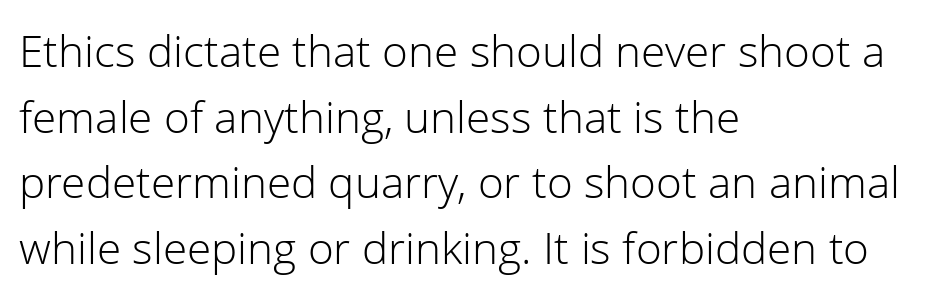
{"serif": "no", "italic": "no", "bold": "no", "weight": "light", "width": "normal", "stroke_contrast": "low", "x_height": "medium", "monospaced": "no", "underline": "no", "align": "left", "line_spacing": "normal", "line_spacing_ratio": 1.49, "letter_spacing": "normal", "letter_spacing_em": 0.0, "glyph_px": 44}
